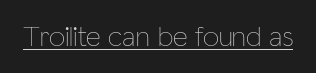
Q: Is the text bold? A: No.
Q: Is the text italic (slanted)? A: No, it is upright.
Q: Is the text underlined? A: Yes.
Q: Is the spacing between letters normal or unusually wide? A: Normal.
Q: Width (condensed, normal, or wide)? A: Condensed.
Q: Stroke contrast? A: Low.
Q: x-height? A: Medium.
Q: Monospaced? A: No.
